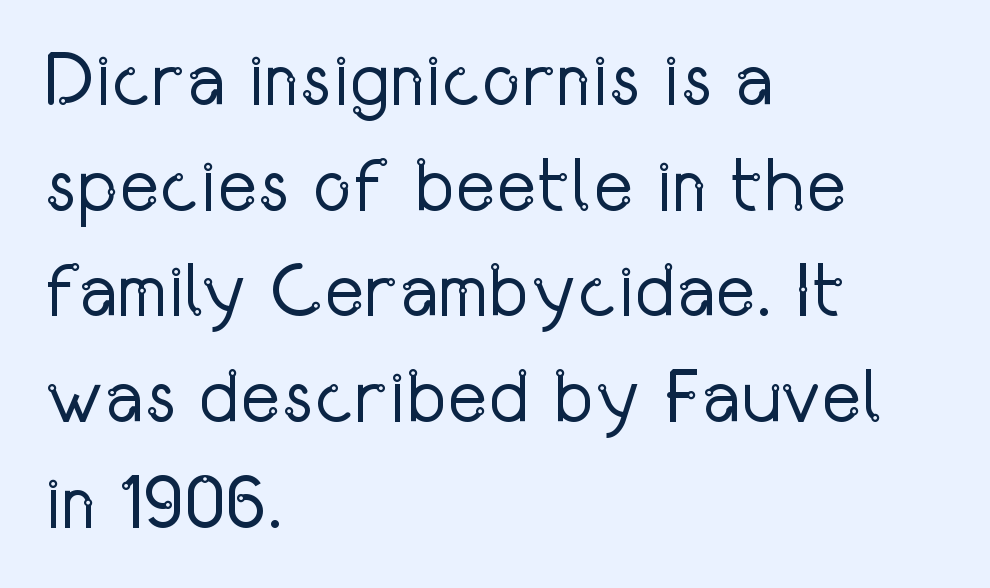
Q: Is the text bold? A: No.
Q: Is the text italic (slanted)? A: No, it is upright.
Q: Is the typeface a serif or a sans-serif typeface? A: Sans-serif.
Q: Is the text underlined? A: No.
Q: How is the paragraph aligned? A: Left-aligned.
Q: Is the spacing between letters normal or unusually wide? A: Normal.
Q: Is the spacing between lines tight, normal or loose? A: Normal.
Q: Width (condensed, normal, or wide)? A: Condensed.
Q: Stroke contrast? A: Low.
Q: x-height? A: Medium.
Q: Monospaced? A: No.
